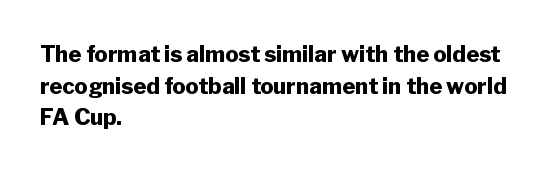
Q: Is the text bold? A: Yes.
Q: Is the text italic (slanted)? A: No, it is upright.
Q: Is the text underlined? A: No.
Q: How is the paragraph aligned? A: Left-aligned.
Q: Is the spacing between letters normal or unusually wide? A: Normal.
Q: Is the spacing between lines tight, normal or loose? A: Normal.
